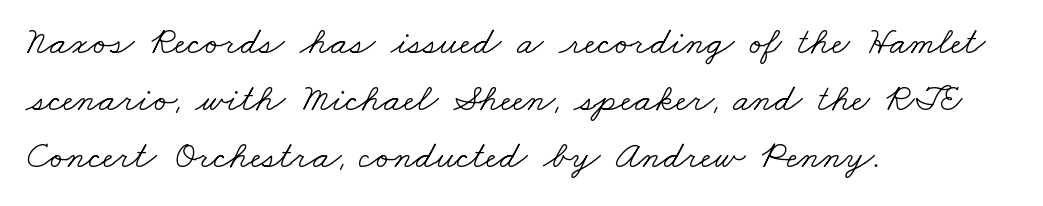
No heavy texture on the line: the type isn't bold. The ragged edge is on the right, which tells us the setting is flush left. Think of a printed novel: that variable character pitch is what you see here. The designer went with a serif here, giving each stem small feet. Whoever set this chose a conventional vertical rhythm.
